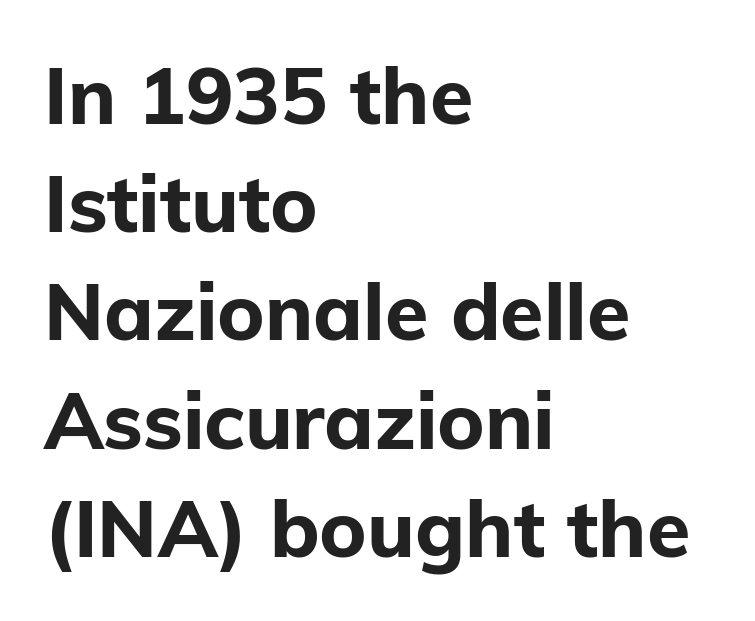
Q: Is the text bold? A: Yes.
Q: Is the text italic (slanted)? A: No, it is upright.
Q: Is the typeface a serif or a sans-serif typeface? A: Sans-serif.
Q: Is the text underlined? A: No.
Q: How is the paragraph aligned? A: Left-aligned.
Q: Is the spacing between letters normal or unusually wide? A: Normal.
Q: Is the spacing between lines tight, normal or loose? A: Normal.
Q: Width (condensed, normal, or wide)? A: Normal.
Q: Stroke contrast? A: Low.
Q: x-height? A: Medium.
Q: Monospaced? A: No.
